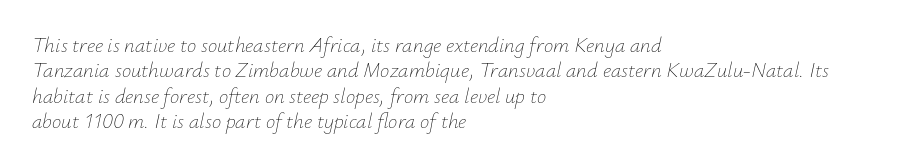
{"italic": "yes", "lean": "right", "slant_degrees": 12, "bold": "no", "underline": "no", "align": "left", "line_spacing_ratio": 1.21, "letter_spacing": "normal", "letter_spacing_em": 0.0, "glyph_px": 21}
